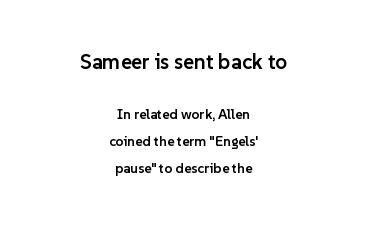
The image shows 21 px text type, upright; set centered, loose line spacing (1.92x), normal letter spacing, not underlined; the first (top) block is 1.5x larger.
